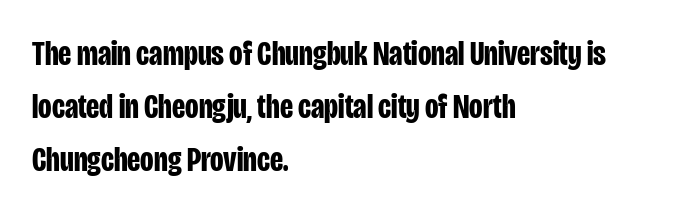
{"serif": "no", "italic": "no", "bold": "yes", "weight": "bold", "width": "condensed", "stroke_contrast": "low", "x_height": "large", "monospaced": "no", "underline": "no", "align": "left", "line_spacing": "normal", "line_spacing_ratio": 1.51, "letter_spacing": "normal", "letter_spacing_em": 0.0, "glyph_px": 35}
